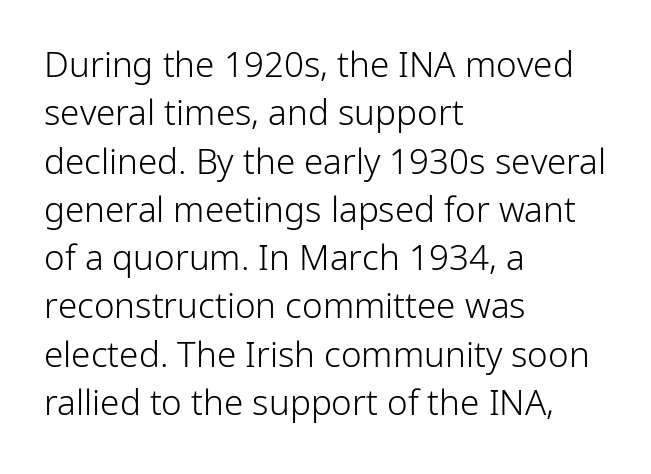
It's the straight-up-and-down kind of type. This sample has the flowing, uneven cadence of proportional lettering. The weight would be labelled regular, book, light, or lighter still. Nobody touched the tracking dial on this one.
